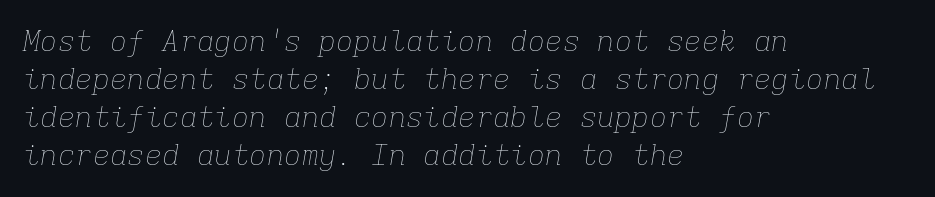
The image shows 29 px thin type, italic (leaning right), monospaced; set left-aligned, normal line spacing (1.31x), normal letter spacing, not underlined; low stroke contrast and a medium x-height.
